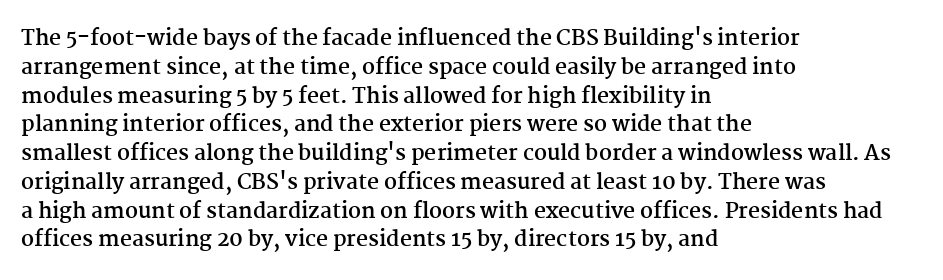
Q: Is the text bold? A: Yes.
Q: Is the text italic (slanted)? A: No, it is upright.
Q: Is the text underlined? A: No.
Q: How is the paragraph aligned? A: Left-aligned.
Q: Is the spacing between letters normal or unusually wide? A: Normal.
Q: Is the spacing between lines tight, normal or loose? A: Normal.
